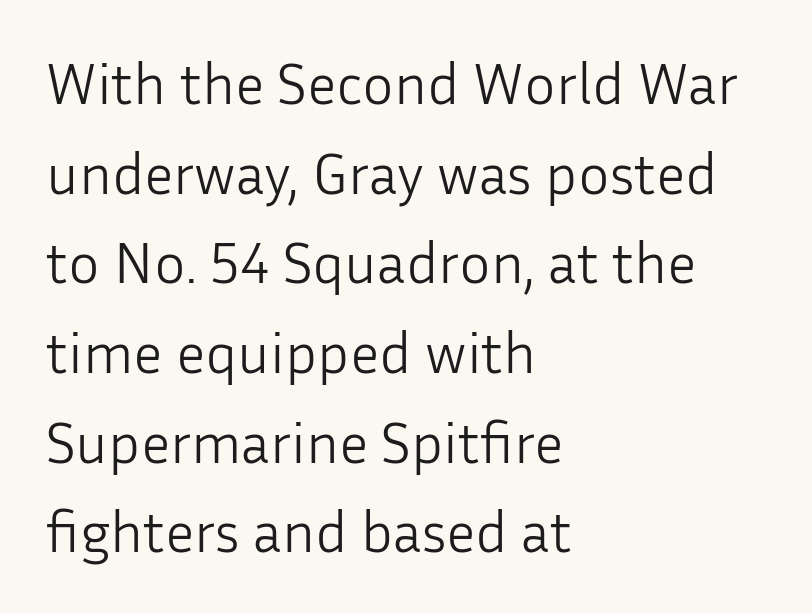
Spacing verdict: proportional, widths tailored to each character. The baseline area is clear. The setting favours the left margin, as ordinary paragraphs usually do. Serif or sans? Sans — the stroke terminals are bare.
